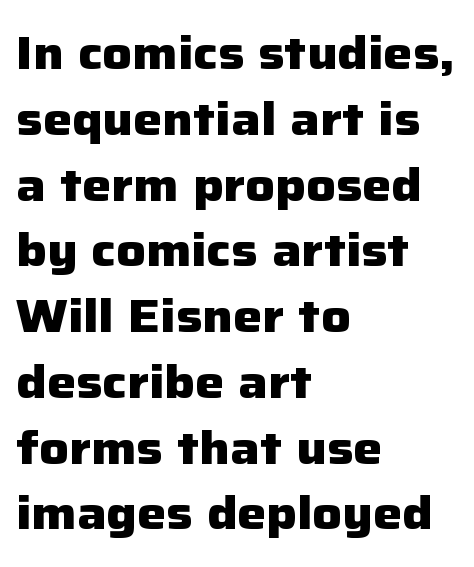
Q: Is the text bold? A: Yes.
Q: Is the text italic (slanted)? A: No, it is upright.
Q: Is the typeface a serif or a sans-serif typeface? A: Sans-serif.
Q: Is the text underlined? A: No.
Q: How is the paragraph aligned? A: Left-aligned.
Q: Is the spacing between letters normal or unusually wide? A: Normal.
Q: Is the spacing between lines tight, normal or loose? A: Normal.
Q: Width (condensed, normal, or wide)? A: Normal.
Q: Stroke contrast? A: Low.
Q: x-height? A: Medium.
Q: Monospaced? A: No.
